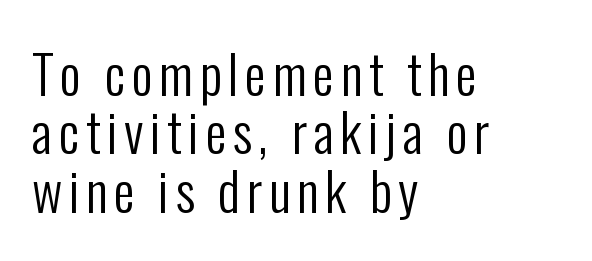
Q: Is the text bold? A: No.
Q: Is the text italic (slanted)? A: No, it is upright.
Q: Is the typeface a serif or a sans-serif typeface? A: Sans-serif.
Q: Is the text underlined? A: No.
Q: How is the paragraph aligned? A: Left-aligned.
Q: Is the spacing between lines tight, normal or loose? A: Tight.
Q: Width (condensed, normal, or wide)? A: Condensed.
Q: Stroke contrast? A: Low.
Q: x-height? A: Medium.
Q: Monospaced? A: No.
